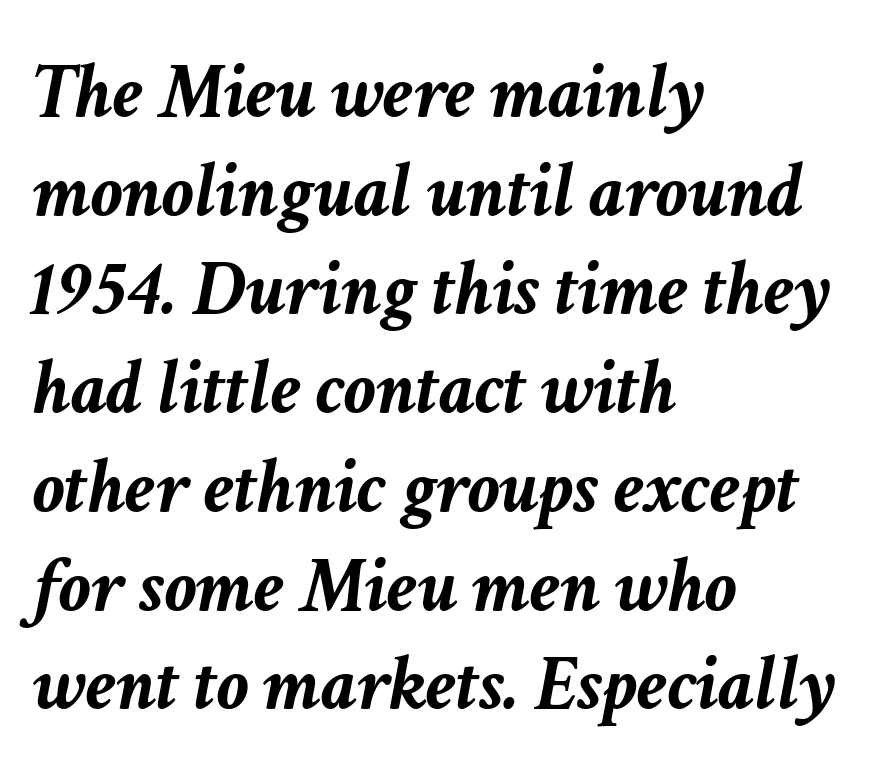
{"italic": "yes", "lean": "right", "slant_degrees": 11, "bold": "yes", "weight": "semibold", "width": "normal", "stroke_contrast": "low", "x_height": "medium", "monospaced": "no", "underline": "no", "align": "left", "line_spacing": "normal", "line_spacing_ratio": 1.25, "letter_spacing": "normal", "letter_spacing_em": 0.0, "glyph_px": 79}
